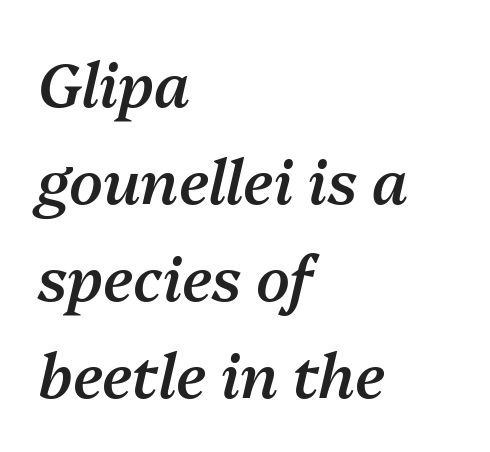
The image shows 61 px semibold type, italic (leaning right); set left-aligned, normal line spacing (1.59x), normal letter spacing, not underlined; medium stroke contrast and a medium x-height.
